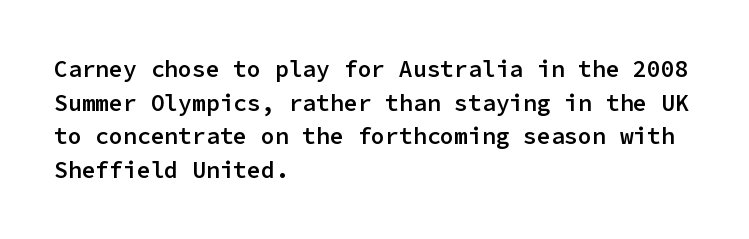
{"italic": "no", "bold": "semi", "underline": "no", "align": "left", "line_spacing": "normal", "line_spacing_ratio": 1.46, "letter_spacing": "normal", "letter_spacing_em": 0.0, "glyph_px": 23}
